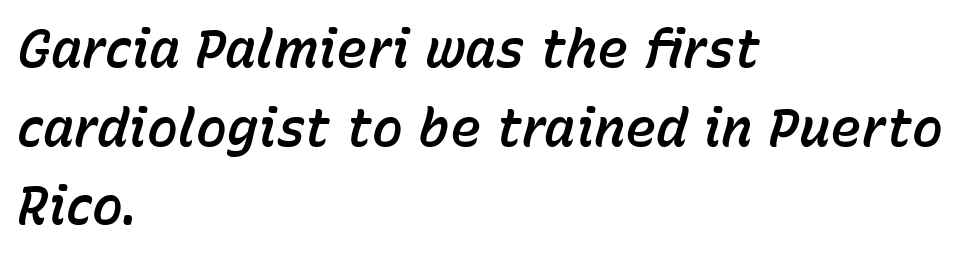
Tracking here is standard; glyphs follow each other at the usual distance. What's the leading like? Ordinary, nothing unusual. All the whitespace from short lines collects on the right. Each letter keeps its own natural width here, so spacing adapts to shape. Italic: yes, the glyphs are oblique.
